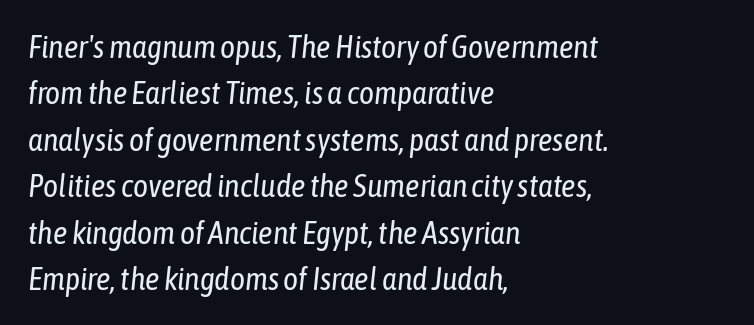
{"italic": "yes", "lean": "right", "slant_degrees": 6, "bold": "no", "weight": "regular", "width": "condensed", "stroke_contrast": "low", "x_height": "medium", "monospaced": "no", "underline": "no", "align": "left", "line_spacing": "normal", "line_spacing_ratio": 1.45, "letter_spacing": "normal", "letter_spacing_em": 0.0, "glyph_px": 32}
